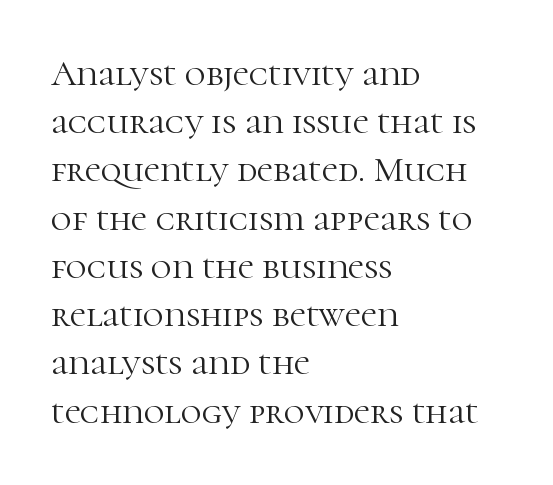
The image shows 36 px light serif type, upright; set left-aligned, normal line spacing (1.34x), normal letter spacing, not underlined; high stroke contrast and a medium x-height.
